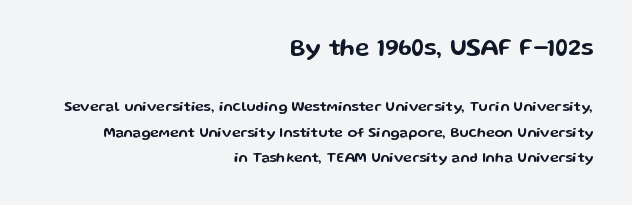
Q: Is the text italic (slanted)? A: No, it is upright.
Q: Is the text underlined? A: No.
Q: How is the paragraph aligned? A: Right-aligned.
Q: Is the spacing between letters normal or unusually wide? A: Normal.
Q: Which block of text is set in a larger size, the first (top) or the second (bottom)? A: The first (top) one.
